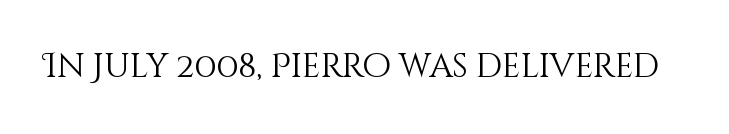
No extra ink here — the face is not bold. Honestly, the letter spacing is just normal — you wouldn't notice it. Nobody drew a line under any word here. Posture: upright roman. Here the designer chose a conventional face with non-uniform glyph widths.
